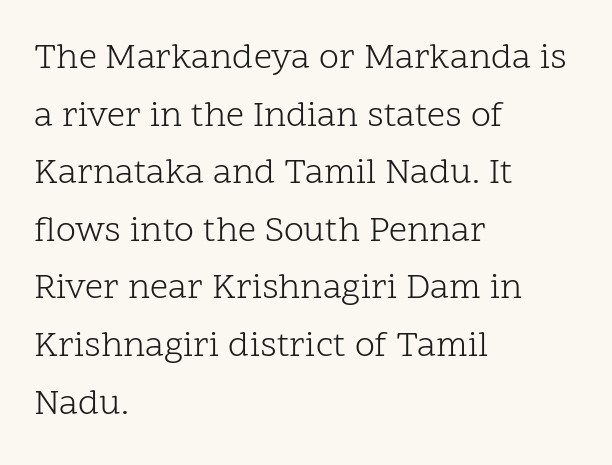
The image shows 36 px light serif type, upright; set left-aligned, normal line spacing (1.6x), normal letter spacing, not underlined; low stroke contrast and a medium x-height.
